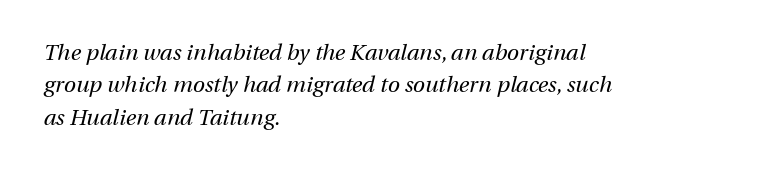
You could call the tracking neutral — neither tight nor loose. The glyphs are unaccompanied by any horizontal stroke below them. The weight tops out at a normal text grade. Looking at the ascenders, they clearly lean. The vertical gap from one line to the next is medium. Which margin do the lines hug? The left one — the right edge is uneven.
